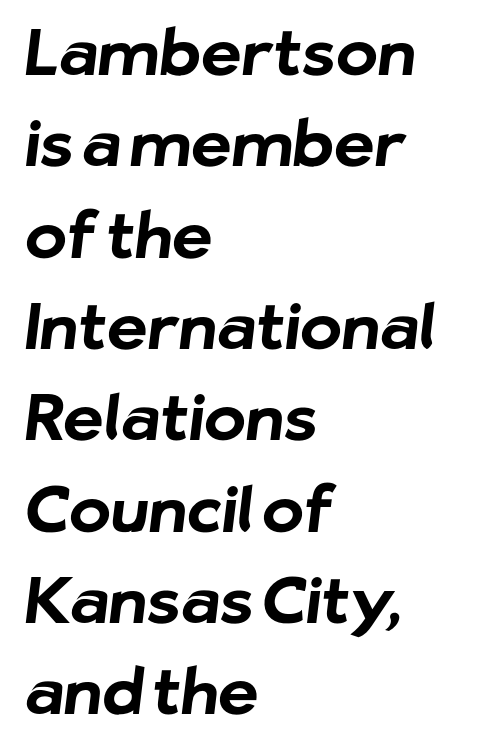
This rendering features lettering with no underline. This rendering uses left alignment, leaving the right contour irregular. These words are printed bold, with thick strokes throughout. The space between consecutive lines is moderate. This rendering leaves character spacing at its baseline value. The glyphs in this specimen are sans serif.
